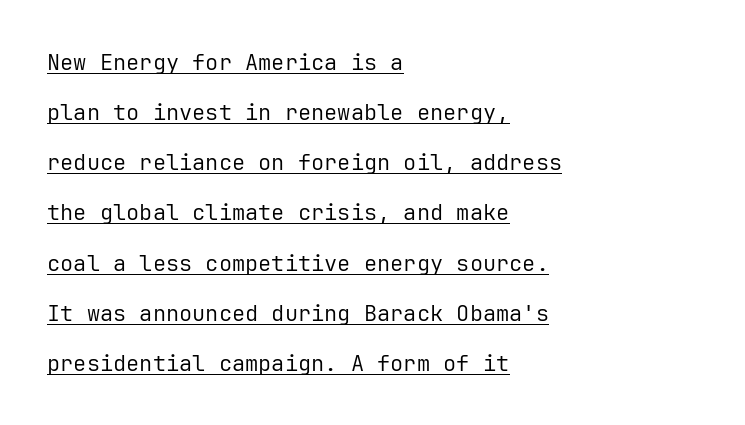
{"italic": "no", "bold": "no", "underline": "yes", "align": "left", "line_spacing": "loose", "line_spacing_ratio": 2.28, "letter_spacing": "normal", "letter_spacing_em": 0.0, "glyph_px": 22}
